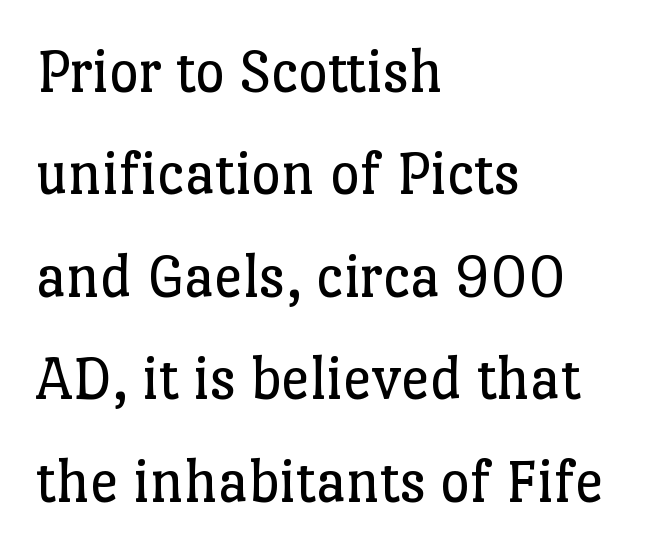
The image shows 64 px regular-weight serif type, upright; set left-aligned, normal line spacing (1.6x), normal letter spacing, not underlined; low stroke contrast and a medium x-height.
